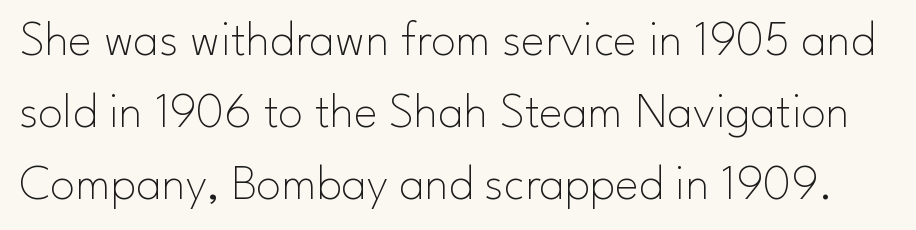
{"serif": "no", "italic": "no", "bold": "no", "weight": "thin", "width": "normal", "stroke_contrast": "low", "x_height": "small", "monospaced": "no", "underline": "no", "line_spacing": "normal", "line_spacing_ratio": 1.44, "letter_spacing": "normal", "letter_spacing_em": 0.0, "glyph_px": 50}
